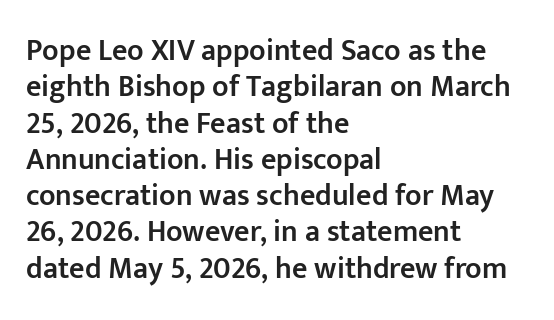
Spacing between characters is what you'd get straight out of the box. Is this a sans? Yes — the strokes have no serifs. This sample is left-justified, so line endings fall wherever the words run out. This is the regular roman posture of the typeface. Nobody drew a line under any word here. Typesetter's note: demi weight, one step under bold.
